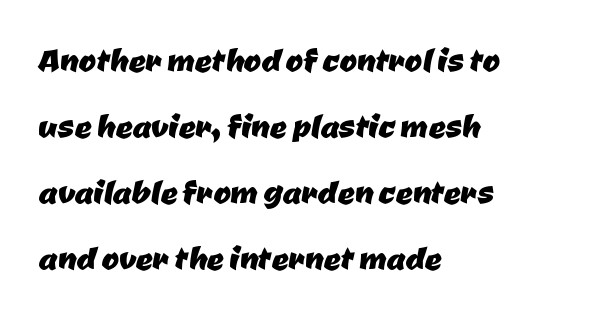
The image shows 42 px sans-serif type; set left-aligned, normal line spacing (1.57x), normal letter spacing, not underlined; low stroke contrast and a medium x-height.
